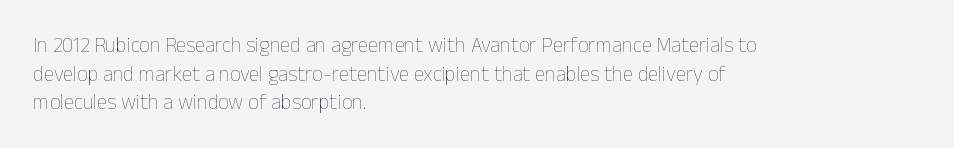
{"italic": "no", "bold": "no", "underline": "no", "align": "left", "line_spacing": "normal", "line_spacing_ratio": 1.36, "letter_spacing": "normal", "letter_spacing_em": 0.0, "glyph_px": 21}
